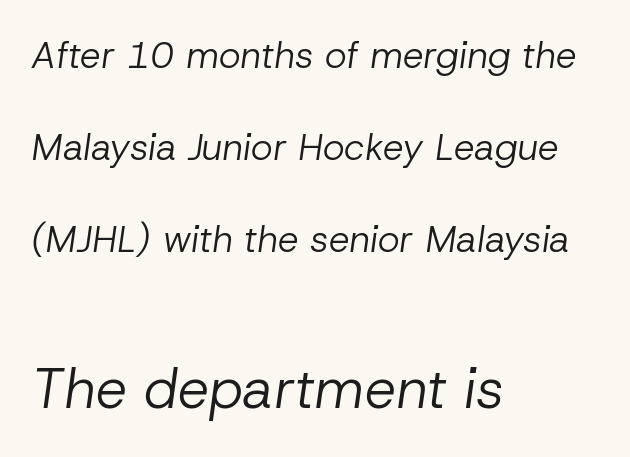
Q: Is the text bold? A: No.
Q: Is the text italic (slanted)? A: Yes, it leans right by about 8 degrees.
Q: Is the text underlined? A: No.
Q: How is the paragraph aligned? A: Left-aligned.
Q: Is the spacing between letters normal or unusually wide? A: Normal.
Q: Is the spacing between lines tight, normal or loose? A: Loose.
Q: Which block of text is set in a larger size, the first (top) or the second (bottom)? A: The second (bottom) one.
Q: Width (condensed, normal, or wide)? A: Normal.
Q: Stroke contrast? A: Low.
Q: x-height? A: Medium.
Q: Monospaced? A: No.
